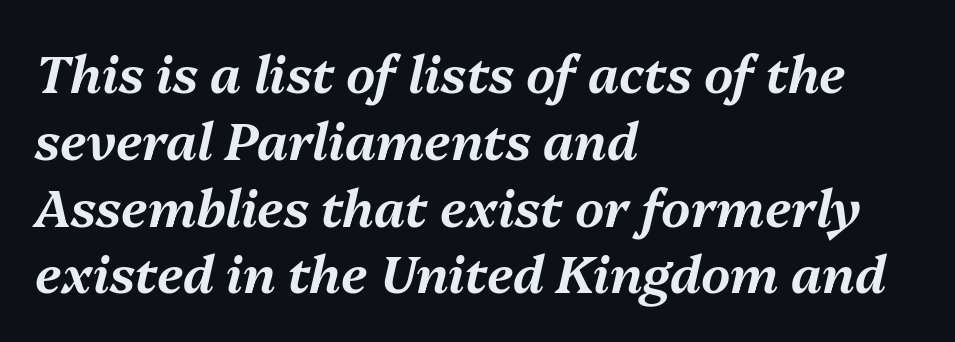
{"italic": "yes", "lean": "right", "slant_degrees": 13, "width": "normal", "stroke_contrast": "medium", "x_height": "medium", "monospaced": "no", "underline": "no", "align": "left", "line_spacing": "normal", "line_spacing_ratio": 1.31, "letter_spacing": "normal", "letter_spacing_em": 0.0, "glyph_px": 51}
